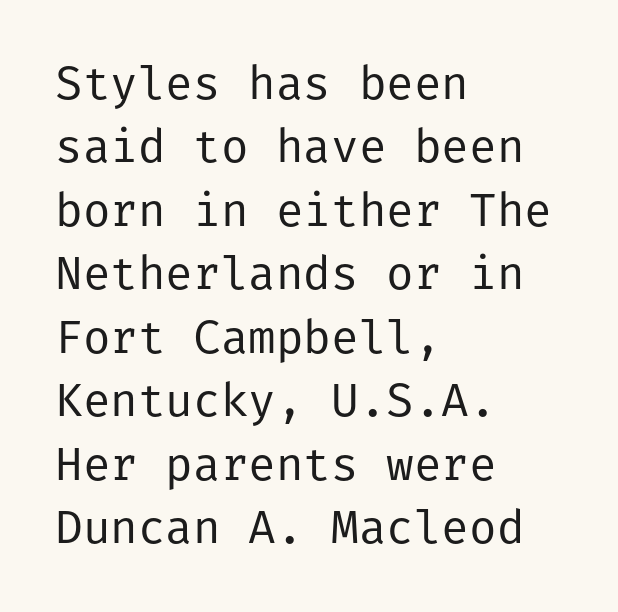
The characters are drawn with everyday or finer stroke widths. To sum up the face: it is a sans, with no serifs. Does the leading feel generous? No, just average. The passage is arranged the way most books set body copy — flush left. This sample uses plain, unmodified letter spacing.
